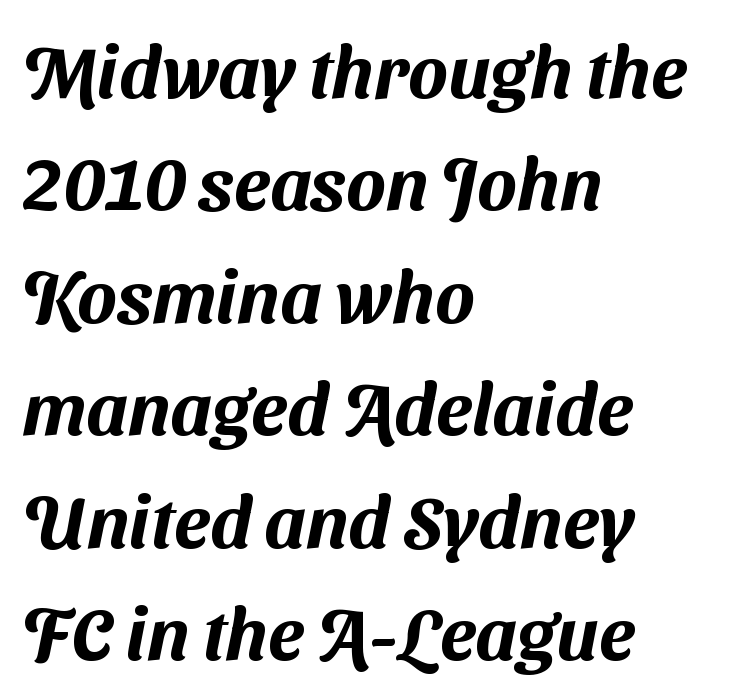
{"serif": "no", "width": "normal", "stroke_contrast": "medium", "x_height": "medium", "monospaced": "no", "underline": "no", "align": "left", "line_spacing": "normal", "line_spacing_ratio": 1.52, "letter_spacing": "normal", "letter_spacing_em": 0.0, "glyph_px": 74}
